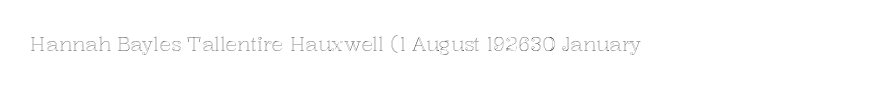
Q: Is the text italic (slanted)? A: No, it is upright.
Q: Is the text underlined? A: No.
Q: Is the spacing between letters normal or unusually wide? A: Normal.
